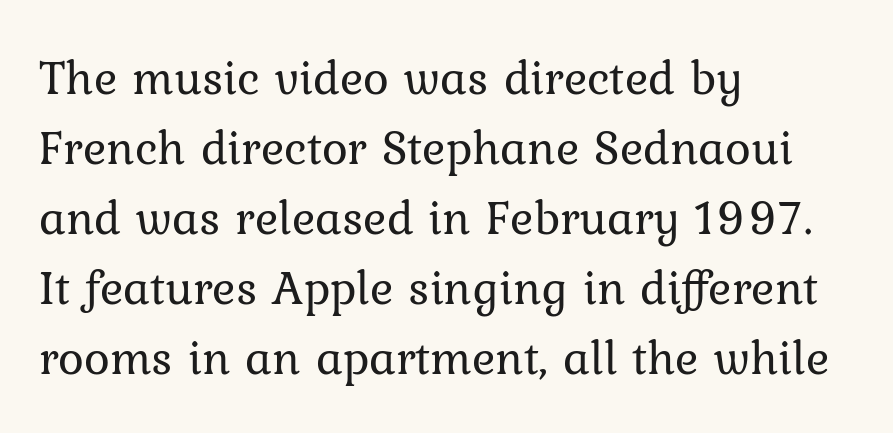
Q: Is the text bold? A: No.
Q: Is the text italic (slanted)? A: No, it is upright.
Q: Is the text underlined? A: No.
Q: How is the paragraph aligned? A: Left-aligned.
Q: Is the spacing between letters normal or unusually wide? A: Normal.
Q: Is the spacing between lines tight, normal or loose? A: Normal.
Q: Width (condensed, normal, or wide)? A: Normal.
Q: Stroke contrast? A: Low.
Q: x-height? A: Medium.
Q: Monospaced? A: No.
